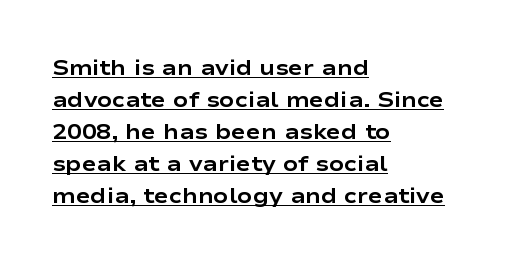
Q: Is the text bold? A: Yes.
Q: Is the text italic (slanted)? A: No, it is upright.
Q: Is the text underlined? A: Yes.
Q: How is the paragraph aligned? A: Left-aligned.
Q: Is the spacing between letters normal or unusually wide? A: Normal.
Q: Is the spacing between lines tight, normal or loose? A: Normal.
